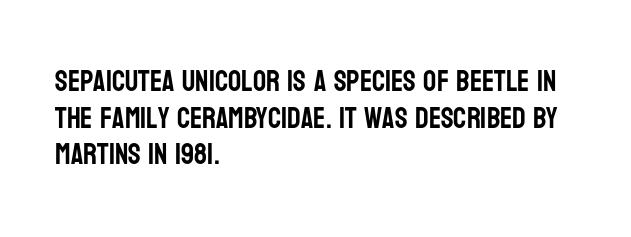
Q: Is the text italic (slanted)? A: No, it is upright.
Q: Is the typeface a serif or a sans-serif typeface? A: Sans-serif.
Q: Is the text underlined? A: No.
Q: How is the paragraph aligned? A: Left-aligned.
Q: Is the spacing between letters normal or unusually wide? A: Normal.
Q: Is the spacing between lines tight, normal or loose? A: Normal.
Q: Width (condensed, normal, or wide)? A: Condensed.
Q: Stroke contrast? A: Low.
Q: x-height? A: Large.
Q: Monospaced? A: No.
